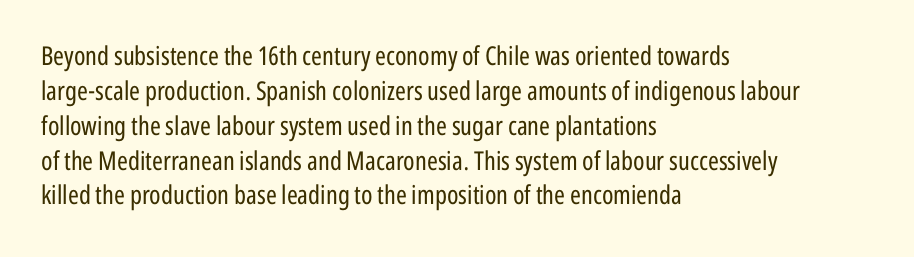
The image shows 26 px text type, upright; set left-aligned, normal line spacing (1.34x), normal letter spacing, not underlined.
